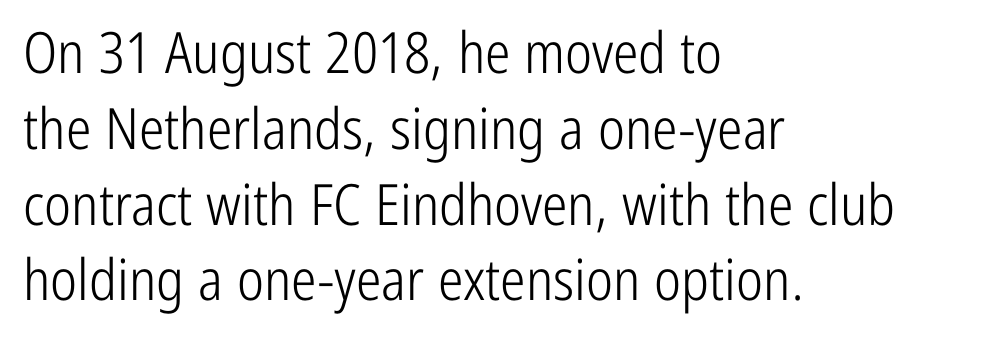
The image shows 57 px light, condensed sans-serif type, upright; set left-aligned, normal line spacing (1.33x), normal letter spacing, not underlined; low stroke contrast and a medium x-height.
